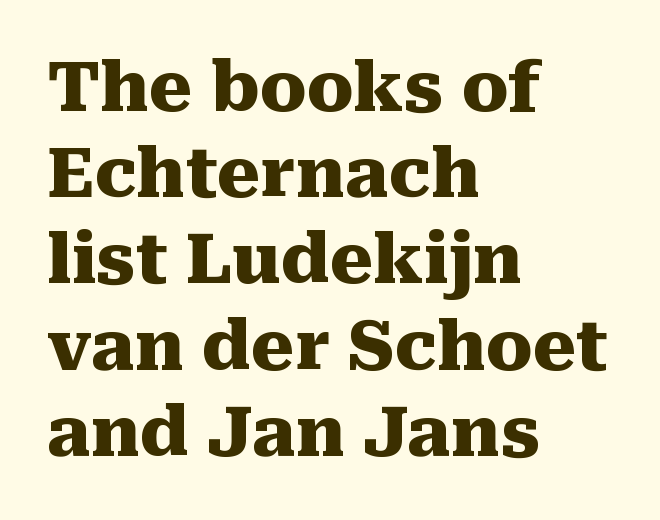
{"serif": "yes", "italic": "no", "bold": "yes", "weight": "heavy", "width": "normal", "stroke_contrast": "medium", "x_height": "medium", "monospaced": "no", "underline": "no", "align": "left", "line_spacing": "normal", "line_spacing_ratio": 1.25, "letter_spacing": "normal", "letter_spacing_em": 0.0, "glyph_px": 69}
